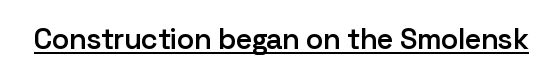
The image shows 29 px semibold sans-serif type, upright; set normal letter spacing, underlined; low stroke contrast and a medium x-height.
